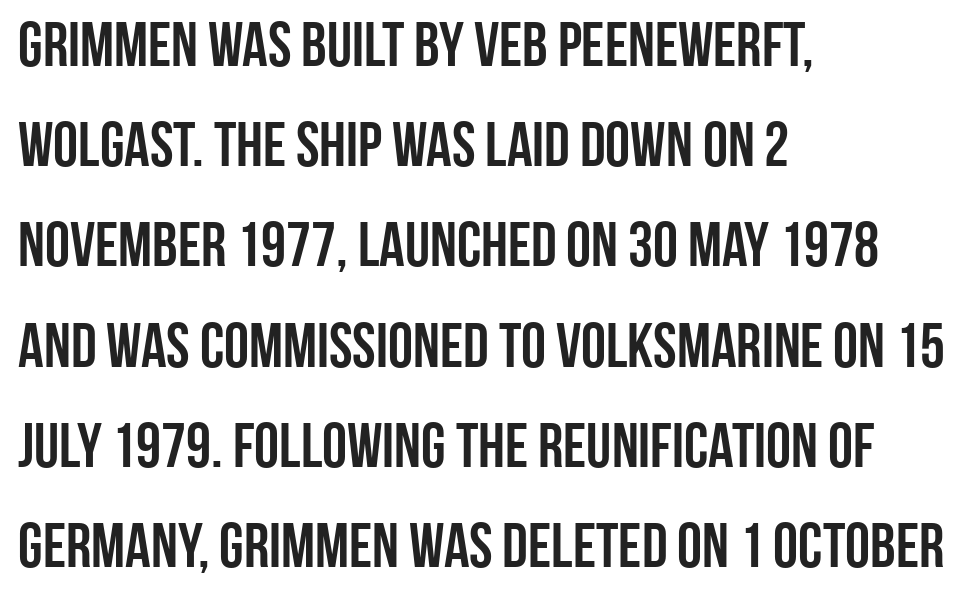
Q: Is the text italic (slanted)? A: No, it is upright.
Q: Is the typeface a serif or a sans-serif typeface? A: Sans-serif.
Q: Is the text underlined? A: No.
Q: How is the paragraph aligned? A: Left-aligned.
Q: Is the spacing between letters normal or unusually wide? A: Normal.
Q: Is the spacing between lines tight, normal or loose? A: Normal.
Q: Width (condensed, normal, or wide)? A: Condensed.
Q: Stroke contrast? A: Low.
Q: x-height? A: Large.
Q: Monospaced? A: No.
